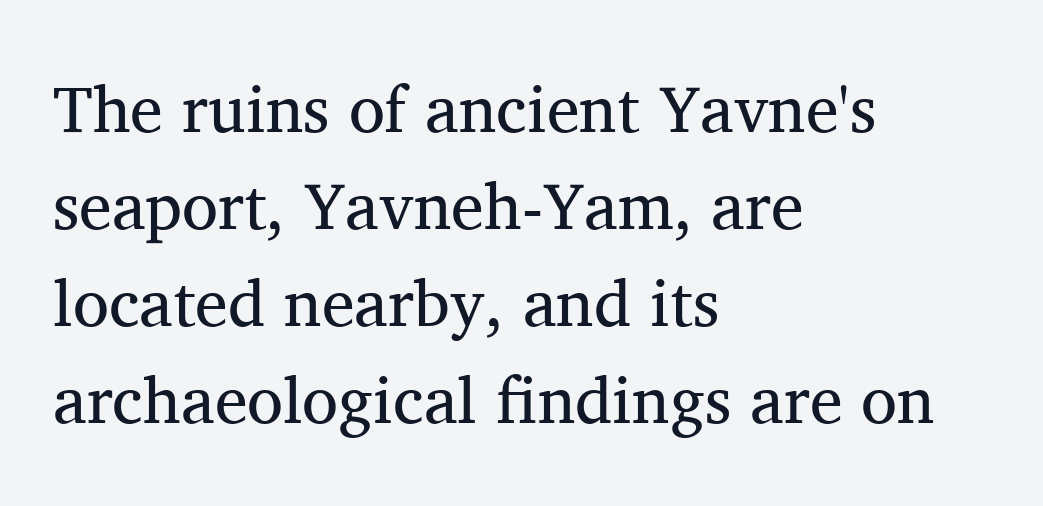
Which margin do the lines hug? The left one — the right edge is uneven. This is roman type, the default non-slanted kind. No chunkiness to these letters — they're not bold. Quick note: underline off. The face used here is proportionally spaced, like ordinary book or web type. Line spacing here is normal.
